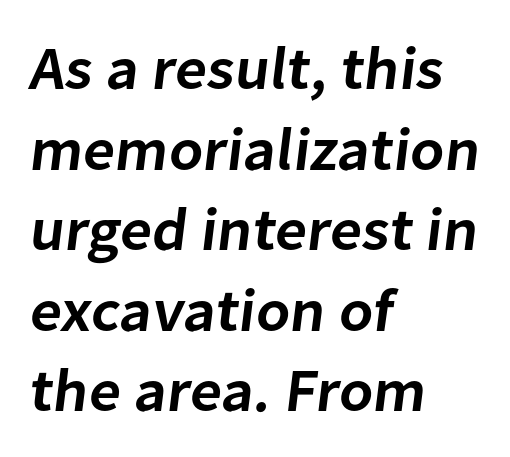
The image shows 61 px semibold sans-serif type; set left-aligned, normal line spacing (1.32x), normal letter spacing, not underlined; low stroke contrast and a medium x-height.
